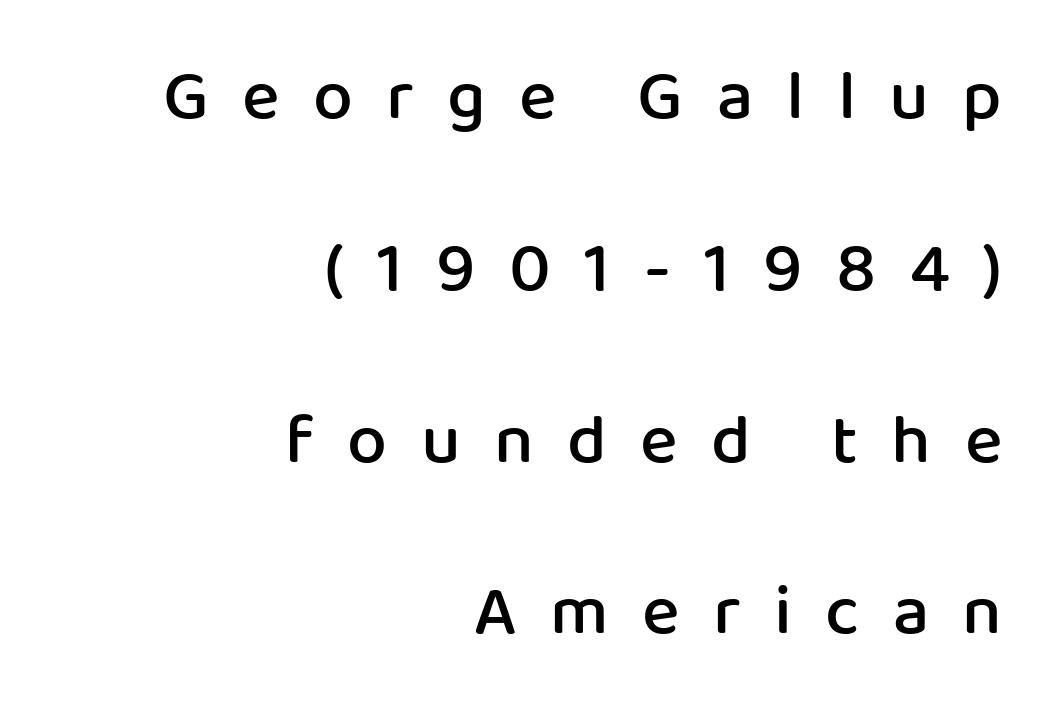
The image shows 71 px semibold sans-serif type, upright; set right-aligned, loose line spacing (2.42x), unusually wide letter spacing (+0.47 em), not underlined; low stroke contrast and a medium x-height.
